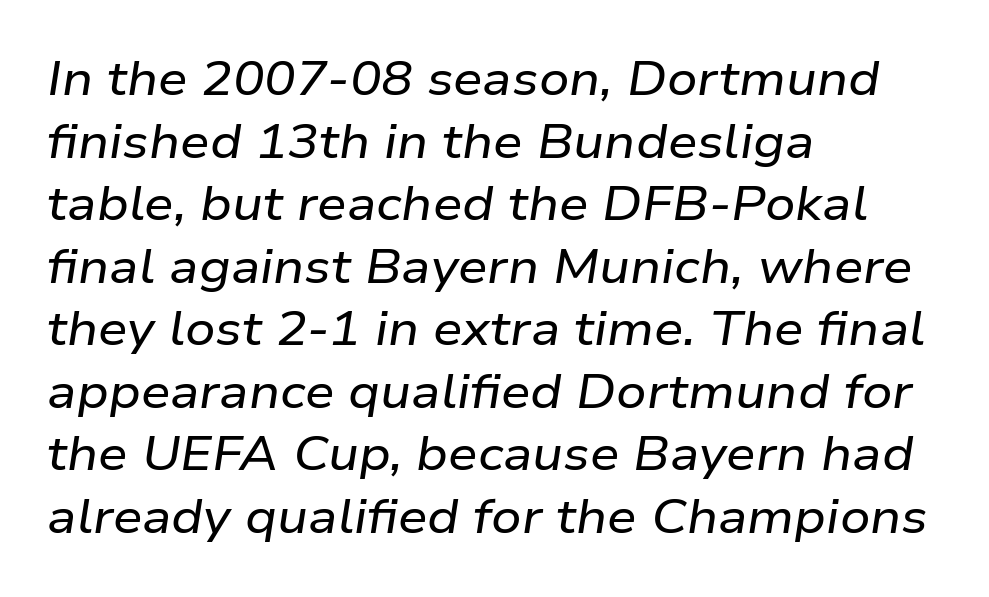
If you drew a line through each stem, it would be angled. Caption: standard tracking, unaltered. Unmarked baselines from the first word to the last. In terms of leading, this rendering sits right in the middle. Horizontal alignment here is leftward, the default for most running prose. Looks like regular typesetting: each glyph gets only the width it needs.
